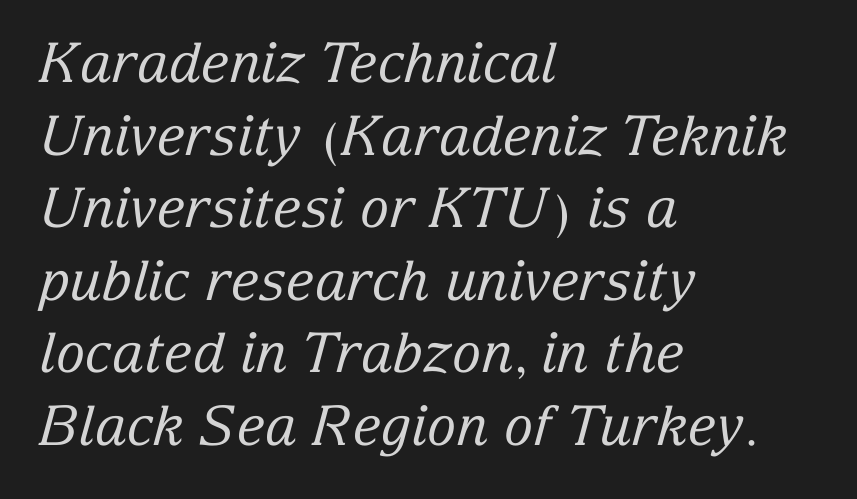
Tracking value appears to be zero — textbook default spacing. The typesetting does not lean heavy: it is not bold. Teacher's note: observe the even left margin — that is flush-left alignment. An italicized treatment has been applied to the whole sample.
